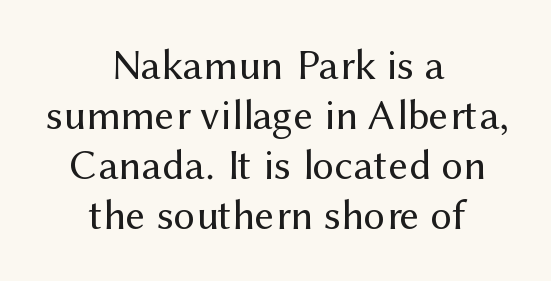
Q: Is the text bold? A: No.
Q: Is the text italic (slanted)? A: No, it is upright.
Q: Is the typeface a serif or a sans-serif typeface? A: Sans-serif.
Q: Is the text underlined? A: No.
Q: How is the paragraph aligned? A: Centered.
Q: Is the spacing between letters normal or unusually wide? A: Normal.
Q: Width (condensed, normal, or wide)? A: Normal.
Q: Stroke contrast? A: Medium.
Q: x-height? A: Medium.
Q: Monospaced? A: No.
